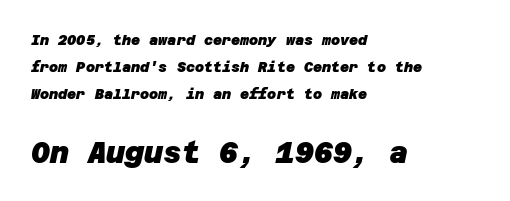
Q: Is the text bold? A: Yes.
Q: Is the typeface a serif or a sans-serif typeface? A: Sans-serif.
Q: Is the text underlined? A: No.
Q: How is the paragraph aligned? A: Left-aligned.
Q: Is the spacing between letters normal or unusually wide? A: Normal.
Q: Is the spacing between lines tight, normal or loose? A: Loose.
Q: Which block of text is set in a larger size, the first (top) or the second (bottom)? A: The second (bottom) one.
Q: Width (condensed, normal, or wide)? A: Normal.
Q: Stroke contrast? A: Low.
Q: x-height? A: Large.
